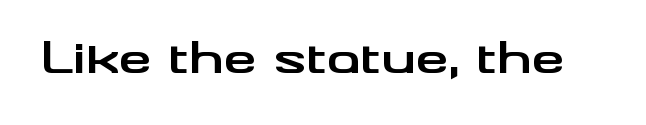
Q: Is the text bold? A: Yes.
Q: Is the text italic (slanted)? A: No, it is upright.
Q: Is the typeface a serif or a sans-serif typeface? A: Sans-serif.
Q: Is the text underlined? A: No.
Q: Is the spacing between letters normal or unusually wide? A: Normal.
Q: Width (condensed, normal, or wide)? A: Wide.
Q: Stroke contrast? A: Medium.
Q: x-height? A: Small.
Q: Monospaced? A: No.
